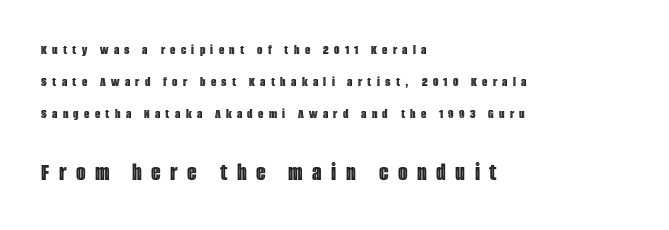
{"italic": "no", "underline": "no", "align": "left", "line_spacing": "loose", "line_spacing_ratio": 2.29, "letter_spacing": "wide", "letter_spacing_em": 0.38, "larger_block": "second", "size_ratio": 1.79, "glyph_px": 25}
